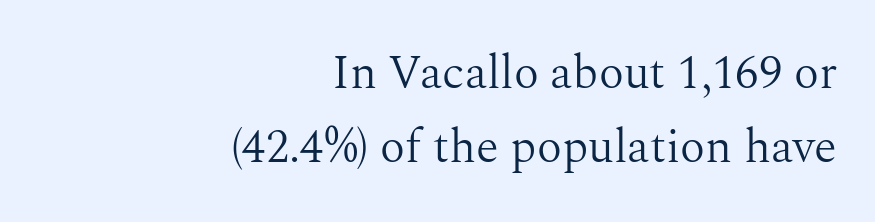
This block has exactly the height ordinary leading produces. The typography opts for an upright posture over an oblique one. The strokes carry an ordinary text weight at most. The passage shown has conventional tracking throughout. Underline: absent. Character widths vary here, with narrow letters taking less room than wide ones.
